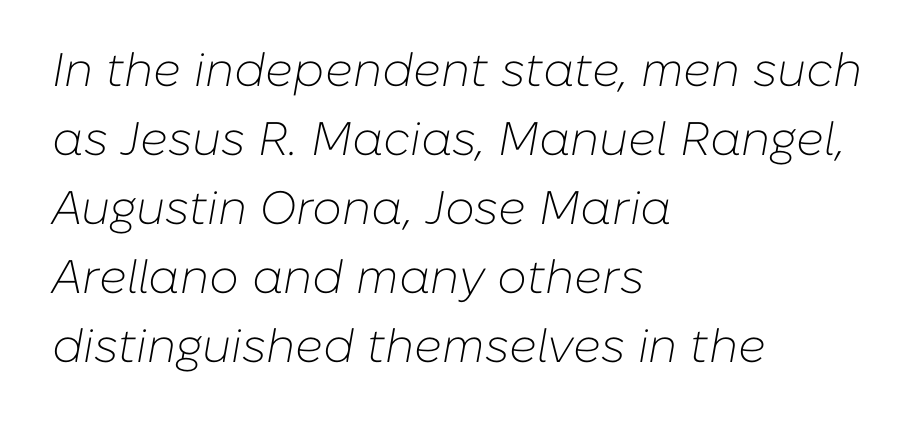
Q: Is the text bold? A: No.
Q: Is the text italic (slanted)? A: Yes, it leans right by about 10 degrees.
Q: Is the text underlined? A: No.
Q: How is the paragraph aligned? A: Left-aligned.
Q: Is the spacing between letters normal or unusually wide? A: Normal.
Q: Is the spacing between lines tight, normal or loose? A: Normal.
Q: Width (condensed, normal, or wide)? A: Normal.
Q: Stroke contrast? A: Low.
Q: x-height? A: Medium.
Q: Monospaced? A: No.
